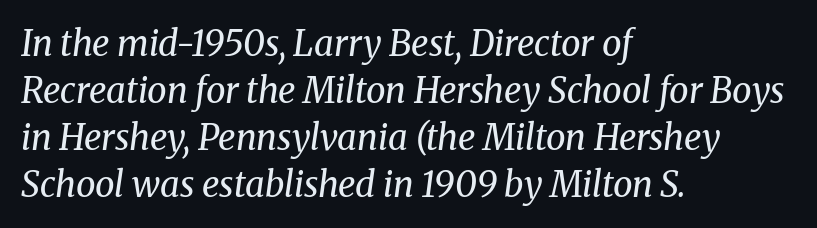
{"serif": "yes", "italic": "yes", "lean": "right", "slant_degrees": 8, "bold": "no", "weight": "regular", "width": "normal", "stroke_contrast": "medium", "x_height": "medium", "monospaced": "no", "underline": "no", "align": "left", "line_spacing": "normal", "line_spacing_ratio": 1.34, "letter_spacing": "normal", "letter_spacing_em": 0.0, "glyph_px": 35}
